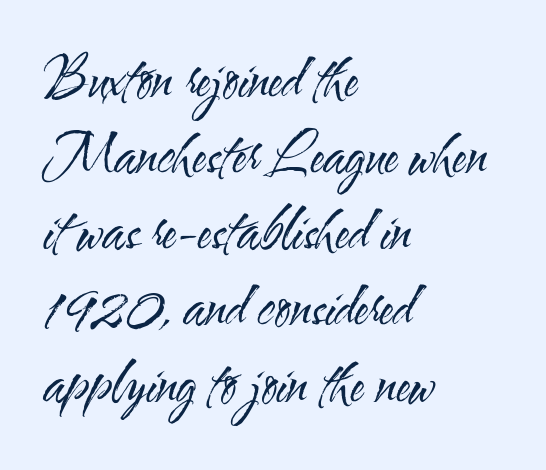
Regarding serifs, this sample does without them. This rendering uses left alignment, leaving the right contour irregular. Check under the words: just untouched page. A typesetter would call this proportional, since set widths differ per character. Bold? No — there's no thickening of the strokes.
